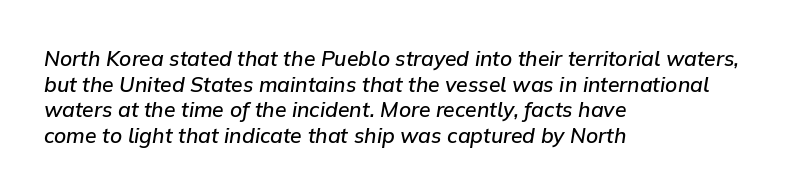
{"italic": "yes", "lean": "right", "slant_degrees": 9, "bold": "semi", "underline": "no", "align": "left", "line_spacing_ratio": 1.22, "letter_spacing": "normal", "letter_spacing_em": 0.0, "glyph_px": 21}
